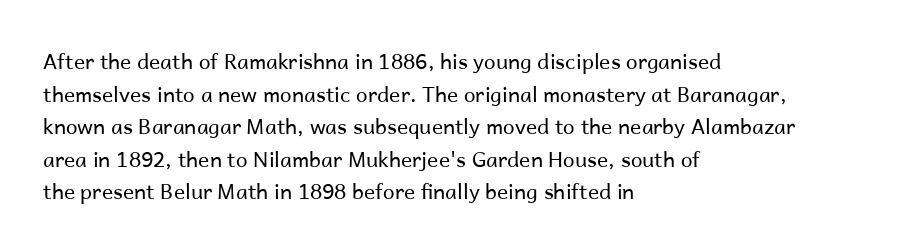
The image shows 21 px text type, upright; set left-aligned, normal line spacing (1.55x), normal letter spacing, not underlined.
